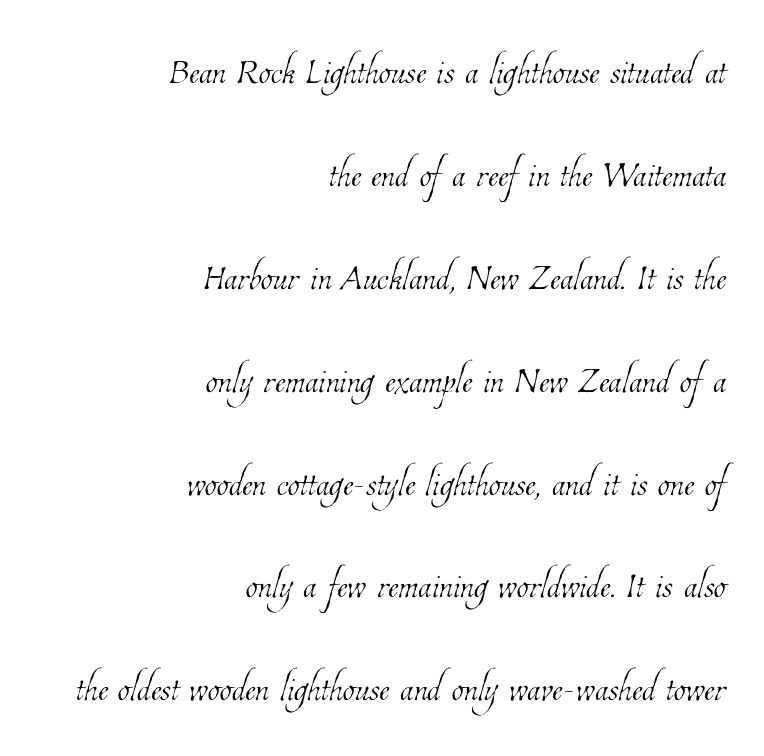
{"bold": "no", "weight": "thin", "width": "condensed", "stroke_contrast": "low", "x_height": "medium", "monospaced": "no", "underline": "no", "align": "right", "line_spacing": "loose", "line_spacing_ratio": 2.1, "letter_spacing": "normal", "letter_spacing_em": 0.0, "glyph_px": 49}
